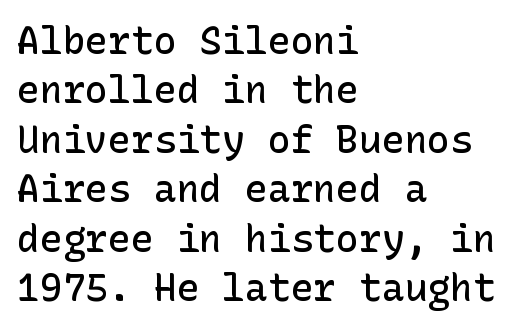
The image shows 38 px semibold sans-serif type, upright; set left-aligned, normal line spacing (1.3x), normal letter spacing, not underlined; low stroke contrast and a medium x-height.
